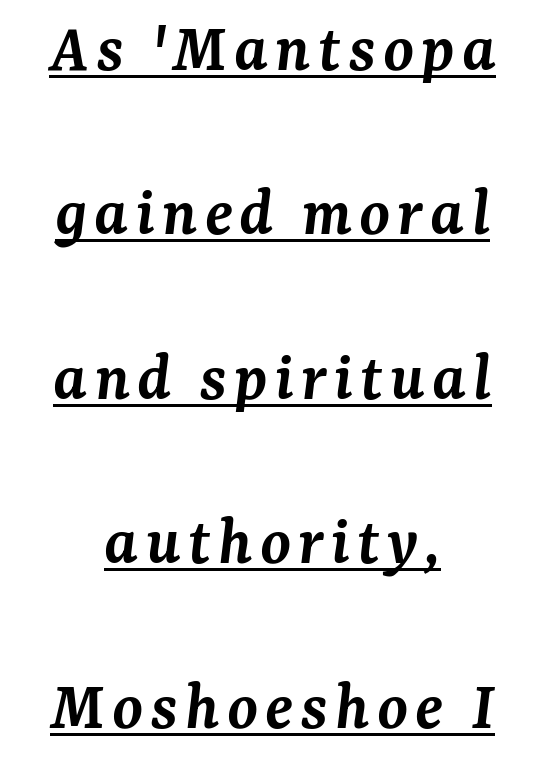
The image shows 70 px semibold serif type, italic (leaning right); set centered, loose line spacing (2.35x), underlined; medium stroke contrast and a medium x-height.
